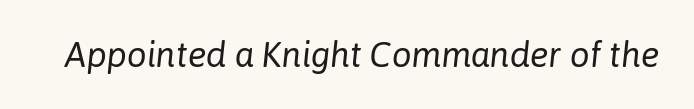
The image shows 35 px regular-weight type, italic (leaning right); set normal letter spacing, not underlined; low stroke contrast and a medium x-height.
